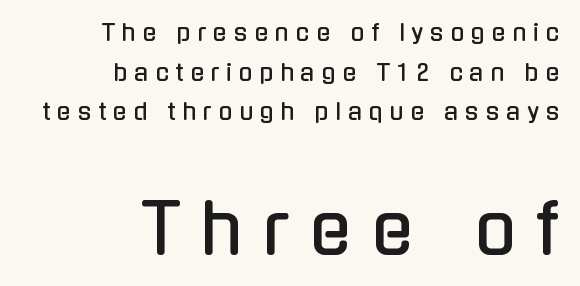
{"serif": "no", "italic": "no", "width": "condensed", "stroke_contrast": "low", "x_height": "medium", "monospaced": "no", "underline": "no", "align": "right", "line_spacing_ratio": 1.72, "letter_spacing": "wide", "letter_spacing_em": 0.29, "larger_block": "second", "size_ratio": 3.0, "glyph_px": 69}
